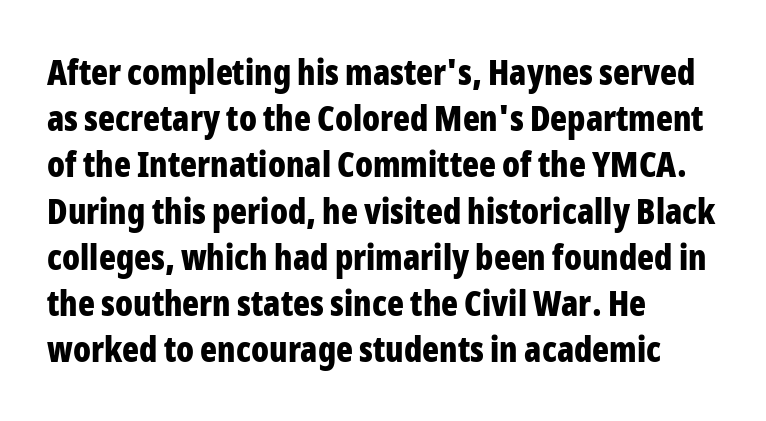
Lines of text with bare space underneath. The lines are quadded left. Leading matches the norm, producing a regular column. These lines were composed using upright roman letters. Look at the stroke-to-counter ratio: heavy, a bold.
